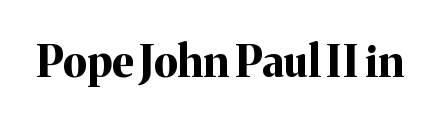
The image shows 43 px bold serif type, upright; set normal letter spacing, not underlined; medium stroke contrast and a medium x-height.
